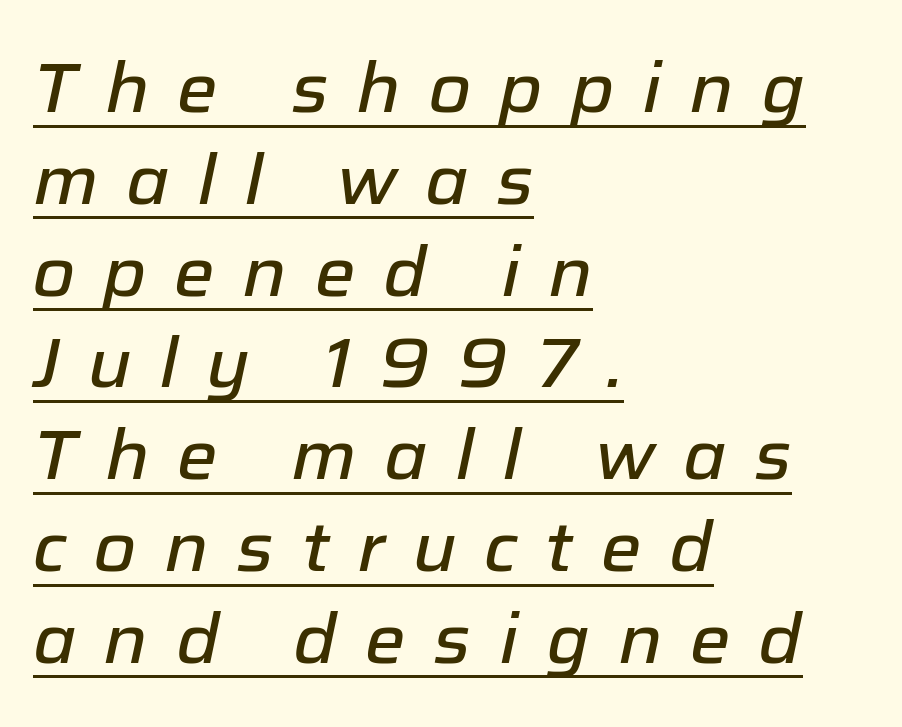
{"italic": "yes", "lean": "right", "slant_degrees": 12, "width": "normal", "stroke_contrast": "low", "x_height": "medium", "monospaced": "no", "underline": "yes", "align": "left", "line_spacing": "normal", "line_spacing_ratio": 1.33, "letter_spacing": "wide", "letter_spacing_em": 0.4, "glyph_px": 69}
